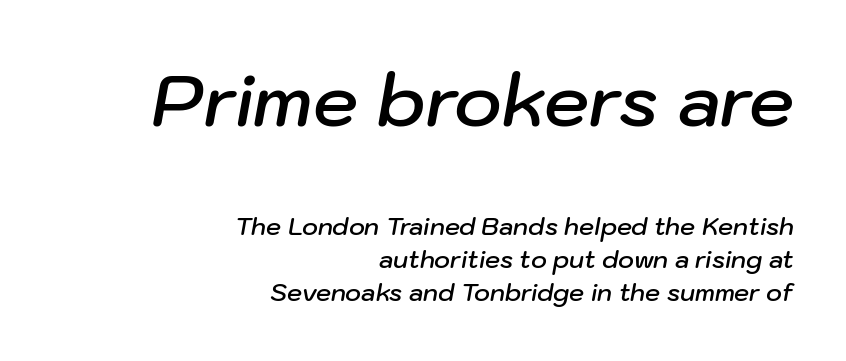
{"italic": "yes", "lean": "right", "slant_degrees": 10, "bold": "semi", "weight": "semibold", "width": "normal", "stroke_contrast": "low", "x_height": "medium", "monospaced": "no", "underline": "no", "align": "right", "line_spacing": "normal", "line_spacing_ratio": 1.39, "letter_spacing": "normal", "letter_spacing_em": 0.0, "larger_block": "first", "size_ratio": 3.0, "glyph_px": 72}
